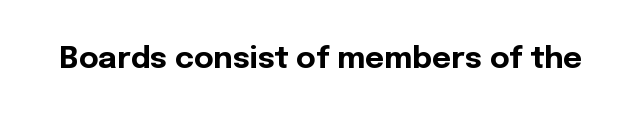
{"serif": "no", "italic": "no", "bold": "yes", "weight": "bold", "width": "normal", "x_height": "medium", "monospaced": "no", "underline": "no", "letter_spacing": "normal", "letter_spacing_em": 0.0, "glyph_px": 30}
